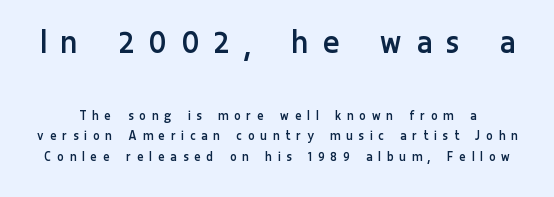
Interline gaps are of average width in this sample. Letter spacing: wide. Caption: upper text group enlarged, lower text group reduced. Weight: not bold — regular or lighter. The passage shown is typed in a proportional face where columns would drift.
